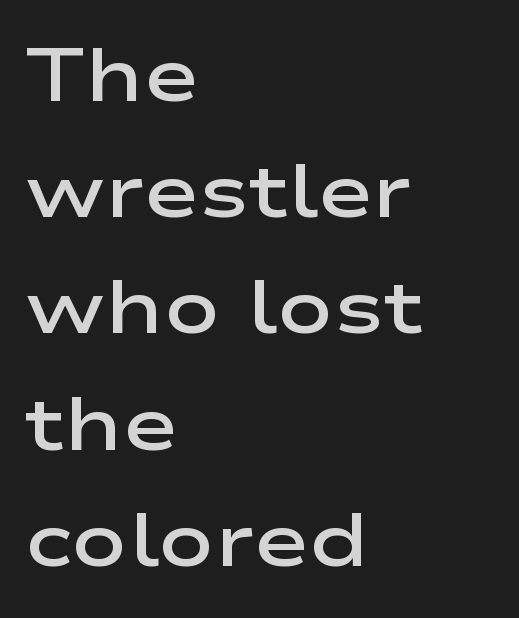
The image shows 75 px semibold, wide sans-serif type, upright; set left-aligned, normal line spacing (1.55x), normal letter spacing, not underlined; low stroke contrast and a medium x-height.
